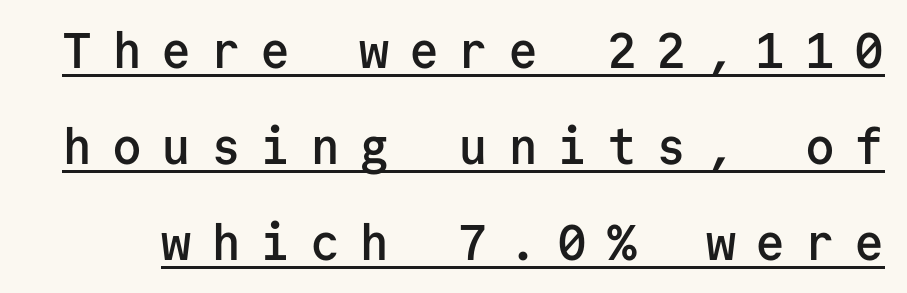
The image shows 50 px semibold sans-serif type, upright, monospaced; set loose line spacing (1.92x), unusually wide letter spacing (+0.39 em), underlined; low stroke contrast and a medium x-height.
